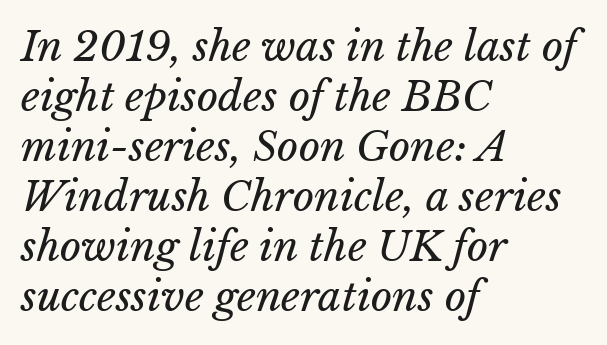
The image shows 41 px regular-weight type, italic (leaning right); set left-aligned, line spacing 1.22x, normal letter spacing, not underlined; low stroke contrast and a medium x-height.
